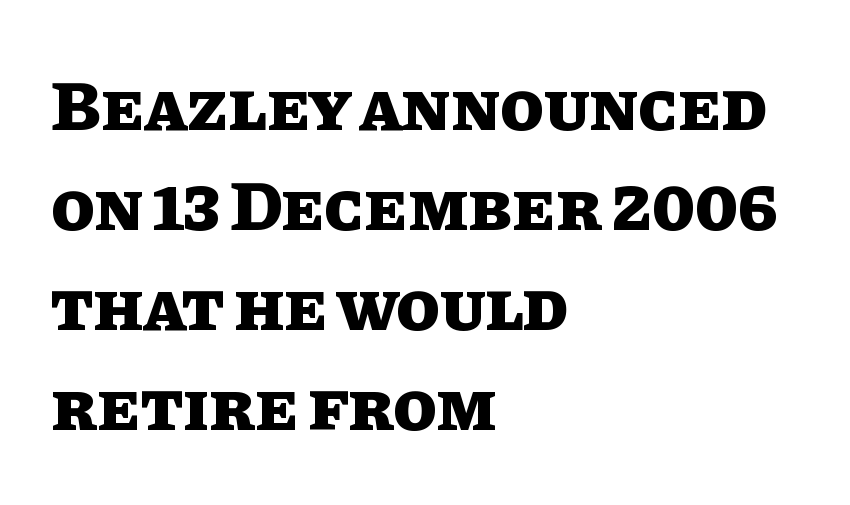
The image shows 71 px heavy type, upright; set left-aligned, normal line spacing (1.41x), normal letter spacing, not underlined; low stroke contrast and a large x-height.
